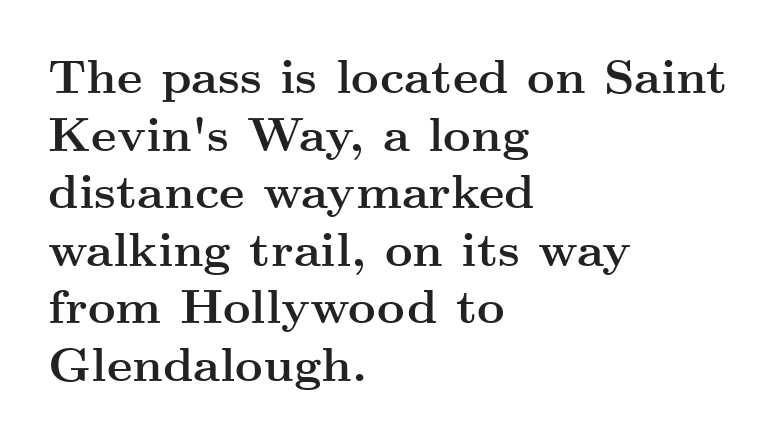
{"serif": "yes", "italic": "no", "bold": "yes", "weight": "semibold", "width": "wide", "stroke_contrast": "medium", "x_height": "small", "monospaced": "no", "underline": "no", "align": "left", "line_spacing_ratio": 1.2, "letter_spacing": "normal", "letter_spacing_em": 0.0, "glyph_px": 48}
